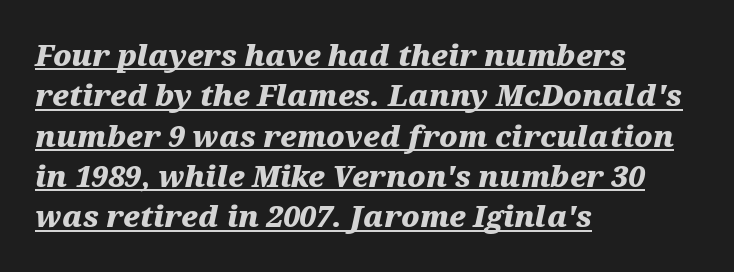
Q: Is the text bold? A: Yes.
Q: Is the text italic (slanted)? A: Yes, it leans right by about 12 degrees.
Q: Is the text underlined? A: Yes.
Q: How is the paragraph aligned? A: Left-aligned.
Q: Is the spacing between letters normal or unusually wide? A: Normal.
Q: Is the spacing between lines tight, normal or loose? A: Normal.
Q: Width (condensed, normal, or wide)? A: Wide.
Q: Stroke contrast? A: Medium.
Q: x-height? A: Medium.
Q: Monospaced? A: No.
